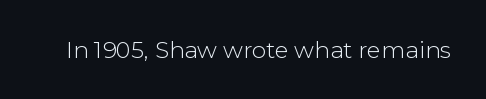
{"italic": "no", "bold": "no", "underline": "no", "letter_spacing": "normal", "letter_spacing_em": 0.0, "glyph_px": 23}
